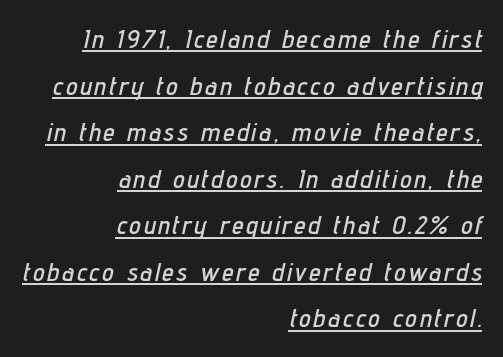
{"italic": "yes", "lean": "right", "slant_degrees": 12, "underline": "yes", "align": "right", "line_spacing_ratio": 1.79, "glyph_px": 26}
